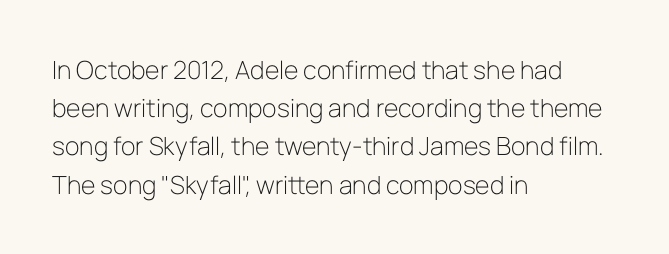
The glyphs are unaccompanied by any horizontal stroke below them. Posture: vertical. These lines keep a tight, regular rhythm from letter to letter. Interline gaps are of average width in this sample. The paragraph shown leans on its left margin.
